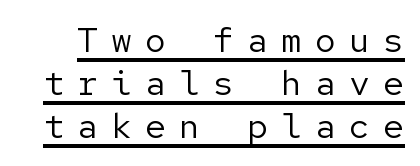
A quiet, ordinary-to-light weight characterises the typeface. Italic? Not at all — the glyphs are vertical. The rendering shows plain stroke endings on the letterforms — a sans-serif design. These characters rest on top of a visible drawn line. Loose tracking; the words dissolve into strings of separated letters.
